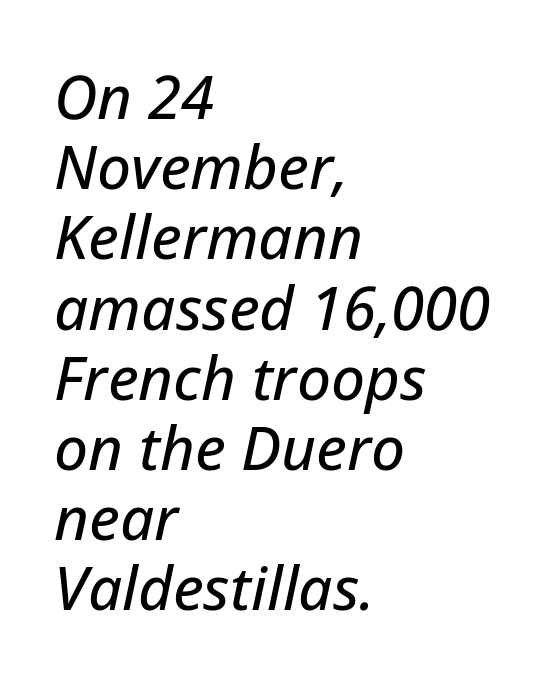
Q: Is the text italic (slanted)? A: Yes, it leans right by about 12 degrees.
Q: Is the text underlined? A: No.
Q: How is the paragraph aligned? A: Left-aligned.
Q: Is the spacing between letters normal or unusually wide? A: Normal.
Q: Width (condensed, normal, or wide)? A: Normal.
Q: Stroke contrast? A: Low.
Q: x-height? A: Medium.
Q: Monospaced? A: No.
